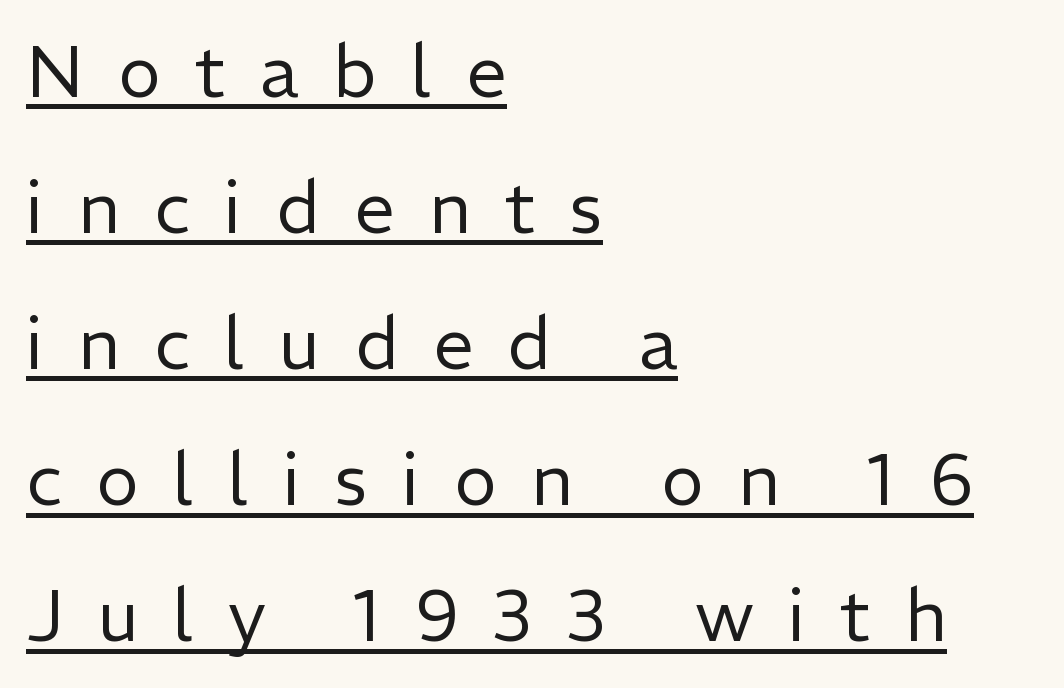
The tracking reads as deliberately expanded to a designer's eye. Honestly, the underline is the first thing you notice here. Line beginnings align vertically; line endings do not. You could not count columns in this text — the font is proportionally spaced. Stems and bowls with no extra thickness — not bold. Does the type have serifs? No, each stem ends abruptly.
